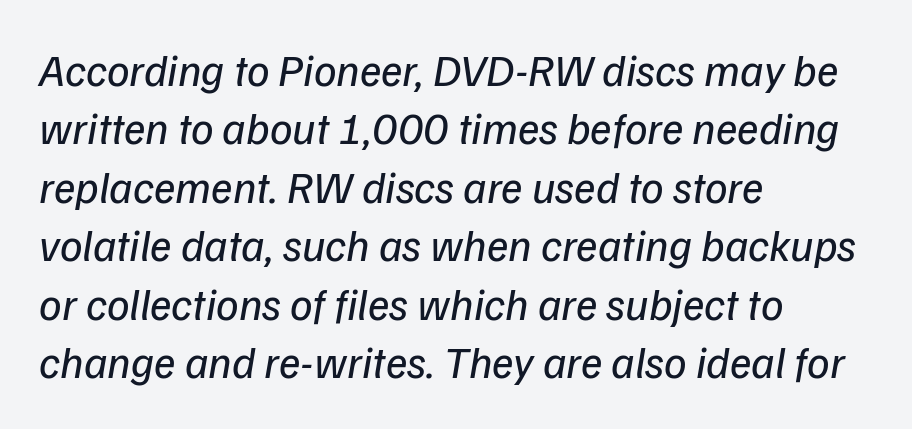
The image shows 45 px regular-weight type, italic (leaning right); set left-aligned, normal line spacing (1.3x), normal letter spacing, not underlined; low stroke contrast and a medium x-height.
